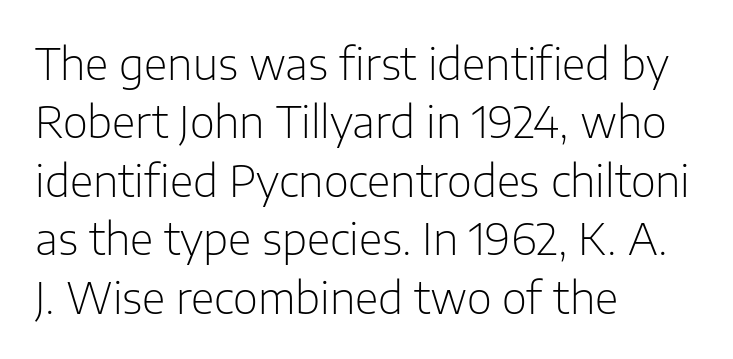
Think of a printed novel: that variable character pitch is what you see here. Nothing sits at the stroke ends, so this counts as sans-serif. Each stroke keeps to a modest, everyday thickness or less. The zone under the glyphs is completely vacant. The lettering holds an erect, upright posture throughout.
